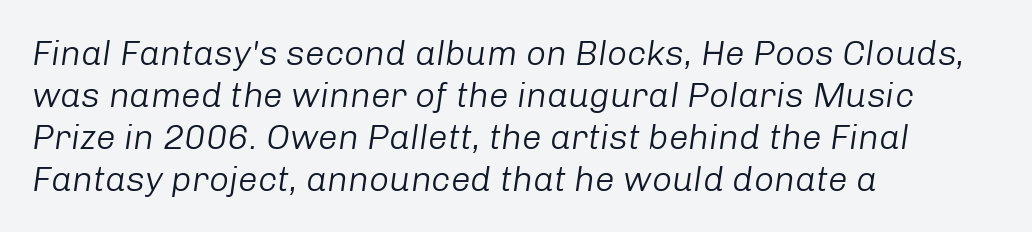
Q: Is the text bold? A: No.
Q: Is the text italic (slanted)? A: Yes, it leans right by about 8 degrees.
Q: Is the text underlined? A: No.
Q: How is the paragraph aligned? A: Left-aligned.
Q: Is the spacing between letters normal or unusually wide? A: Normal.
Q: Width (condensed, normal, or wide)? A: Normal.
Q: Stroke contrast? A: Low.
Q: x-height? A: Medium.
Q: Monospaced? A: No.
